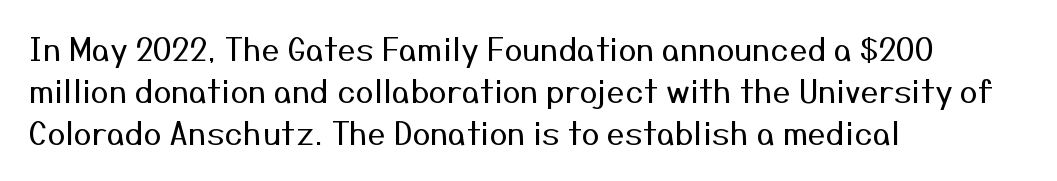
The area under the type is left untouched. The vertical gap from one line to the next is medium. A typesetter would call this proportional, since set widths differ per character. Font category for this specimen: sans-serif.
